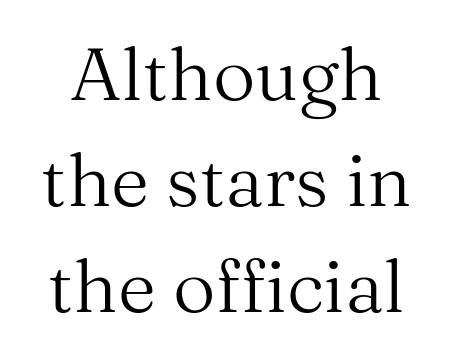
Q: Is the text bold? A: No.
Q: Is the text italic (slanted)? A: No, it is upright.
Q: Is the typeface a serif or a sans-serif typeface? A: Serif.
Q: Is the text underlined? A: No.
Q: Is the spacing between letters normal or unusually wide? A: Normal.
Q: Is the spacing between lines tight, normal or loose? A: Normal.
Q: Width (condensed, normal, or wide)? A: Normal.
Q: Stroke contrast? A: Medium.
Q: x-height? A: Medium.
Q: Monospaced? A: No.
